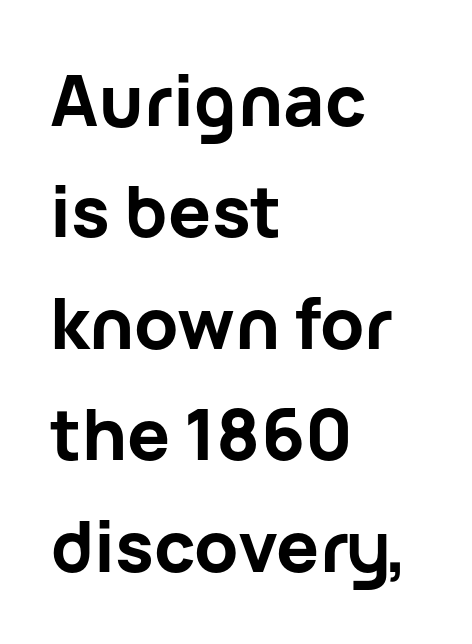
A bare baseline throughout the passage. This rendering uses left alignment, leaving the right contour irregular. A typesetter would call this proportional, since set widths differ per character. The horizontal fit of the characters is conventional and even. Posture: upright roman.
